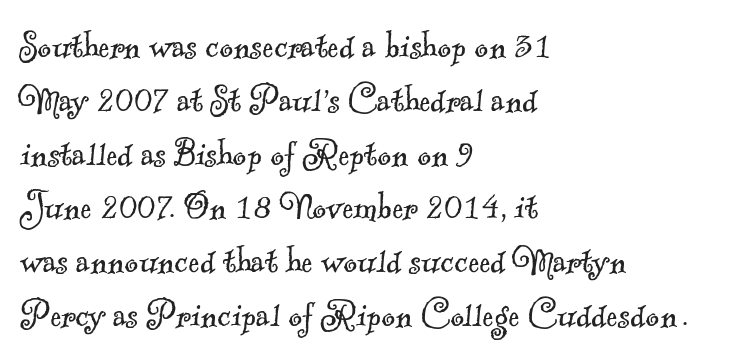
Are there feet on the stems? There are — it's a serif. Think standard paragraph weight, or any step lighter than that. Do the characters align in a grid? No, the font is proportional. Underline: absent.
